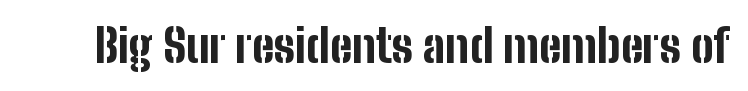
The image shows 45 px bold, condensed sans-serif type, upright; set normal letter spacing, not underlined; low stroke contrast and a medium x-height.
